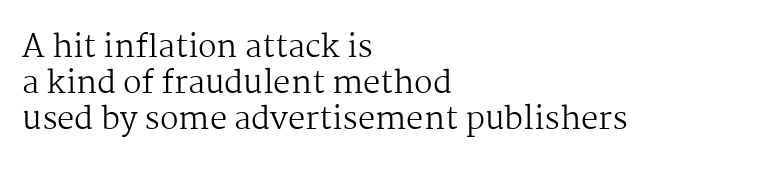
Q: Is the text bold? A: No.
Q: Is the text italic (slanted)? A: No, it is upright.
Q: Is the typeface a serif or a sans-serif typeface? A: Serif.
Q: Is the text underlined? A: No.
Q: How is the paragraph aligned? A: Left-aligned.
Q: Is the spacing between letters normal or unusually wide? A: Normal.
Q: Width (condensed, normal, or wide)? A: Normal.
Q: Stroke contrast? A: Medium.
Q: x-height? A: Medium.
Q: Monospaced? A: No.
